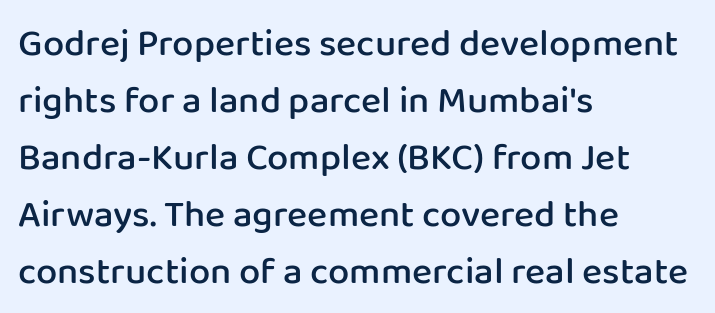
{"serif": "no", "italic": "no", "bold": "semi", "weight": "semibold", "width": "normal", "stroke_contrast": "low", "x_height": "medium", "monospaced": "no", "underline": "no", "align": "left", "line_spacing": "normal", "line_spacing_ratio": 1.5, "letter_spacing": "normal", "letter_spacing_em": 0.0, "glyph_px": 38}
